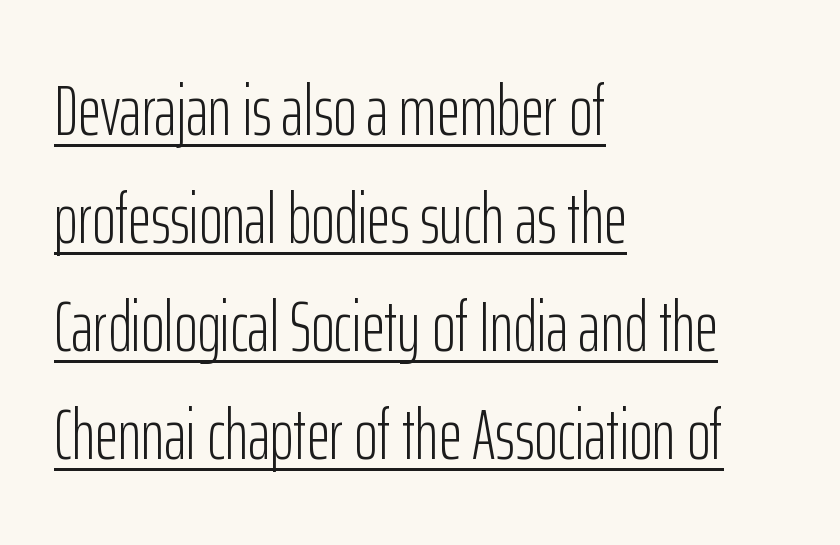
The image shows 71 px light, condensed sans-serif type, upright; set left-aligned, normal line spacing (1.52x), normal letter spacing, underlined; low stroke contrast and a medium x-height.
